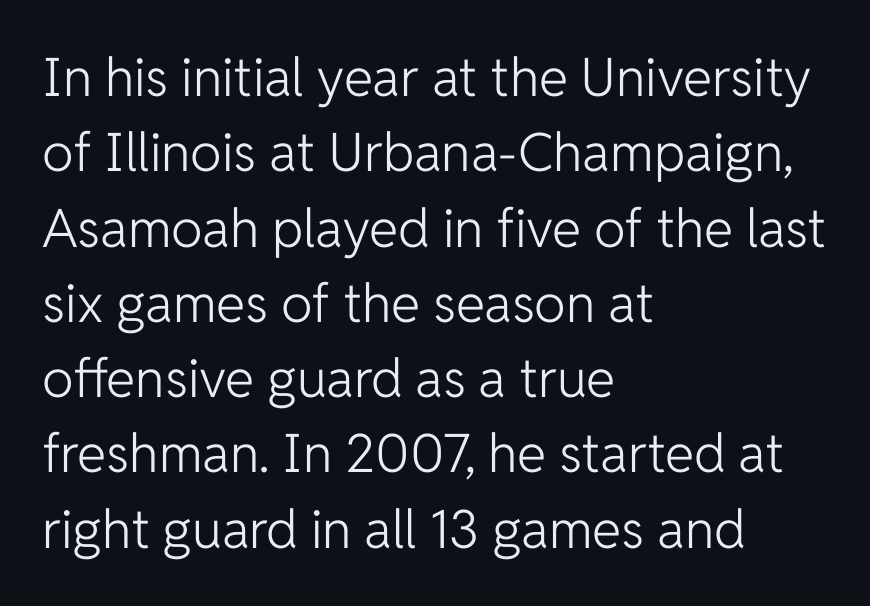
{"serif": "no", "italic": "no", "bold": "no", "weight": "light", "width": "normal", "stroke_contrast": "low", "x_height": "medium", "monospaced": "no", "underline": "no", "align": "left", "line_spacing": "normal", "line_spacing_ratio": 1.42, "letter_spacing": "normal", "letter_spacing_em": 0.0, "glyph_px": 53}
